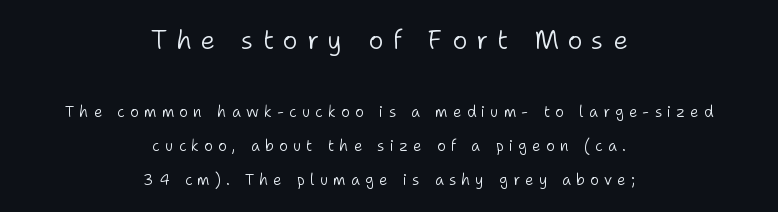
{"italic": "no", "bold": "no", "underline": "no", "align": "center", "line_spacing": "loose", "line_spacing_ratio": 2.25, "letter_spacing": "wide", "letter_spacing_em": 0.34, "larger_block": "first", "size_ratio": 1.73, "glyph_px": 26}
